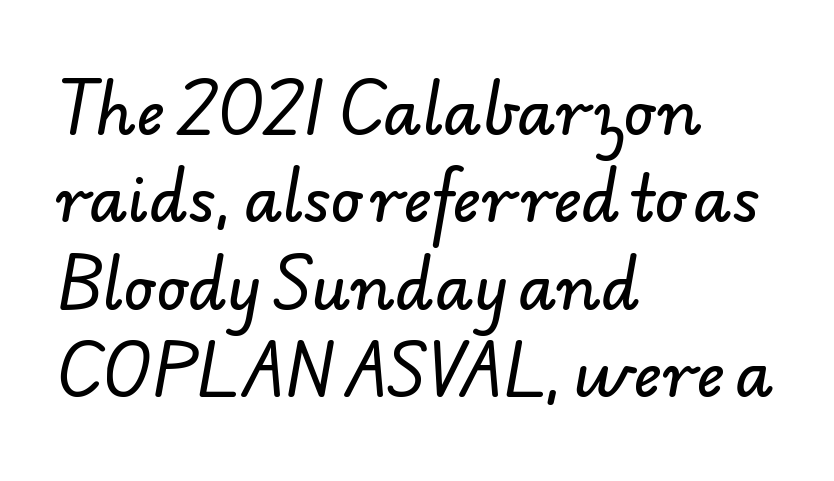
The image shows 62 px sans-serif type; set left-aligned, normal line spacing (1.41x), normal letter spacing, not underlined; low stroke contrast and a small x-height.
